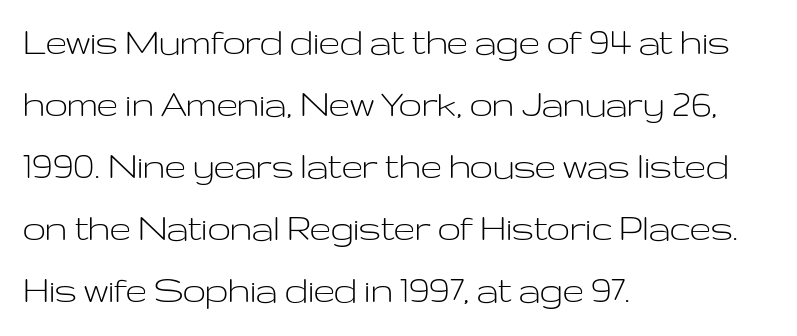
{"serif": "no", "italic": "no", "bold": "no", "weight": "light", "width": "wide", "stroke_contrast": "low", "x_height": "medium", "monospaced": "no", "underline": "no", "align": "left", "line_spacing": "normal", "line_spacing_ratio": 1.51, "letter_spacing": "normal", "letter_spacing_em": 0.0, "glyph_px": 41}
